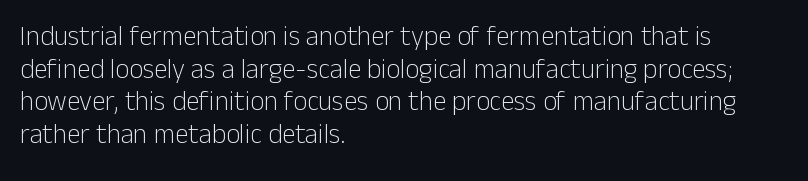
What stands out about the letter spacing? Nothing — it is the standard amount. This is not heavy type; no bold has been used. Just letters on the line, the space beneath them empty. Notice how the stems are strictly vertical — no italics here. This rendering uses left alignment, leaving the right contour irregular.
